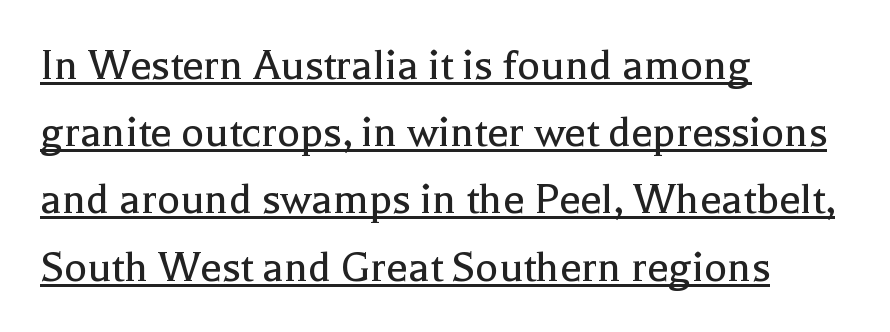
Q: Is the text bold? A: No.
Q: Is the text italic (slanted)? A: No, it is upright.
Q: Is the typeface a serif or a sans-serif typeface? A: Serif.
Q: Is the text underlined? A: Yes.
Q: How is the paragraph aligned? A: Left-aligned.
Q: Is the spacing between letters normal or unusually wide? A: Normal.
Q: Is the spacing between lines tight, normal or loose? A: Normal.
Q: Width (condensed, normal, or wide)? A: Normal.
Q: x-height? A: Medium.
Q: Monospaced? A: No.
